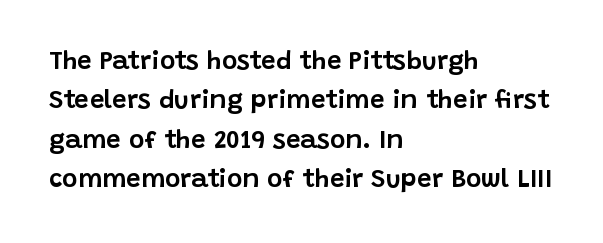
The image shows 26 px text type, upright; set left-aligned, normal line spacing (1.51x), normal letter spacing, not underlined.
